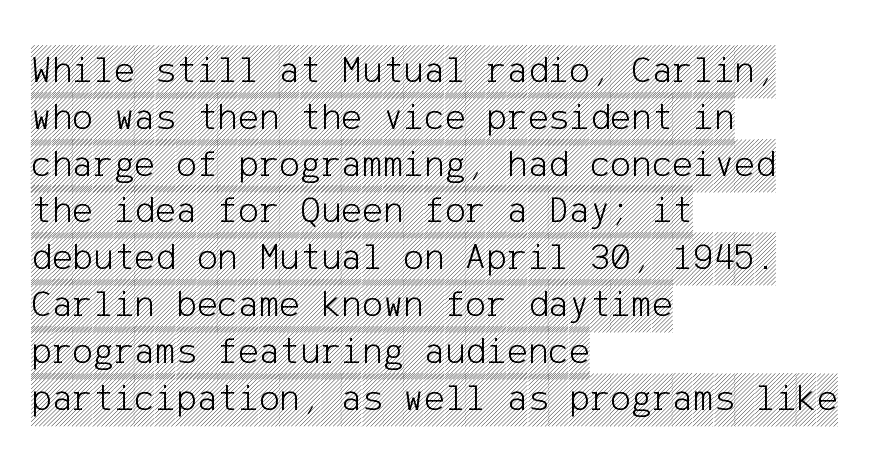
{"italic": "no", "width": "condensed", "x_height": "large", "underline": "no", "align": "left", "line_spacing_ratio": 1.2, "letter_spacing": "normal", "letter_spacing_em": 0.0, "glyph_px": 39}
